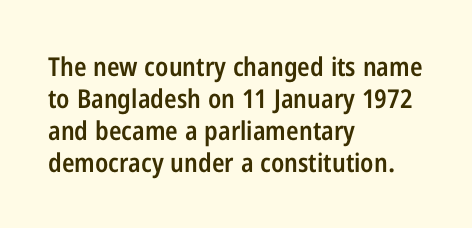
The image shows 26 px text type, upright; set left-aligned, line spacing 1.23x, normal letter spacing, not underlined.
